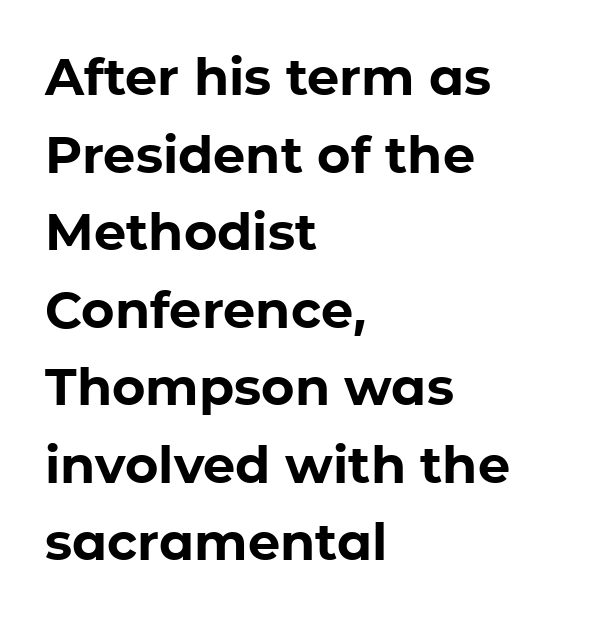
The image shows 51 px bold sans-serif type, upright; set left-aligned, normal line spacing (1.52x), normal letter spacing, not underlined; low stroke contrast and a medium x-height.
